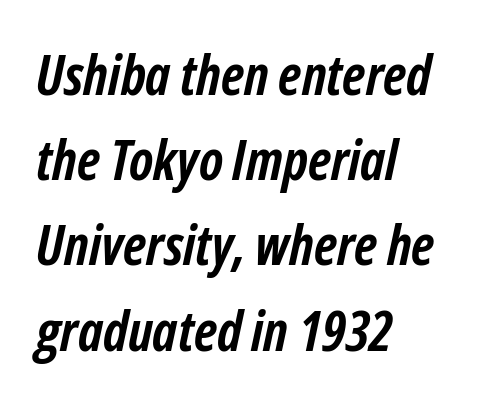
Looking at the ascenders, they clearly lean. Leading: standard. The horizontal fit of the characters is conventional and even. Weight: bold. One-word summary of the alignment: left.
